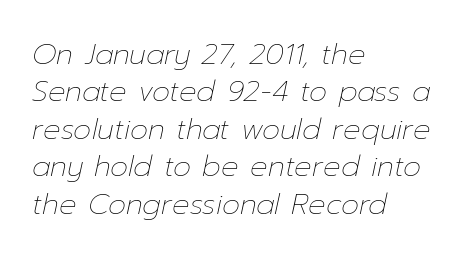
The image shows 29 px thin type, italic (leaning right); set left-aligned, normal line spacing (1.29x), normal letter spacing, not underlined; low stroke contrast and a medium x-height.
